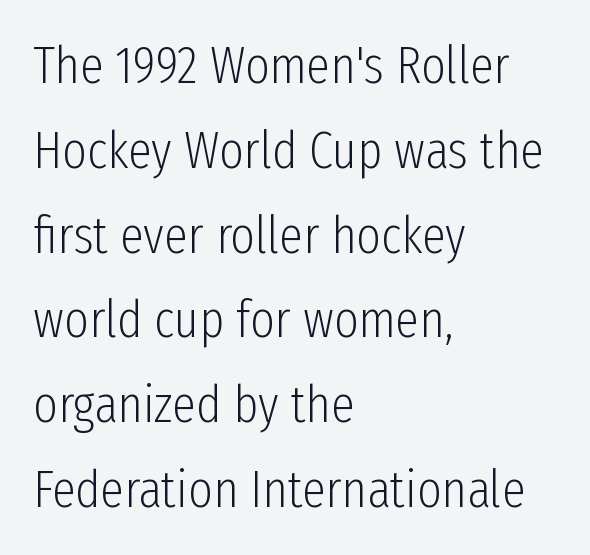
{"serif": "no", "italic": "no", "bold": "no", "weight": "light", "width": "condensed", "stroke_contrast": "low", "x_height": "medium", "monospaced": "no", "underline": "no", "align": "left", "line_spacing": "normal", "line_spacing_ratio": 1.6, "letter_spacing": "normal", "letter_spacing_em": 0.0, "glyph_px": 53}
